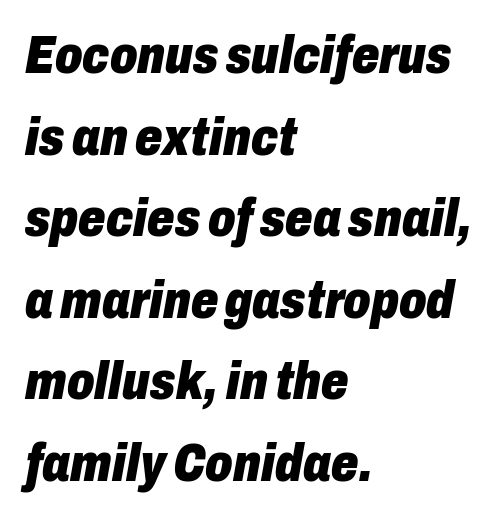
The image shows 54 px heavy, condensed type, italic (leaning right); set left-aligned, normal line spacing (1.51x), normal letter spacing, not underlined; low stroke contrast and a medium x-height.
